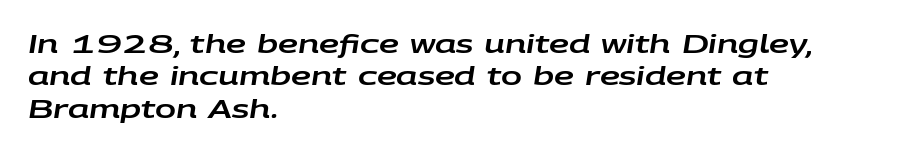
{"italic": "yes", "lean": "right", "slant_degrees": 9, "underline": "no", "align": "left", "line_spacing": "normal", "line_spacing_ratio": 1.3, "letter_spacing": "normal", "letter_spacing_em": 0.0, "glyph_px": 25}
